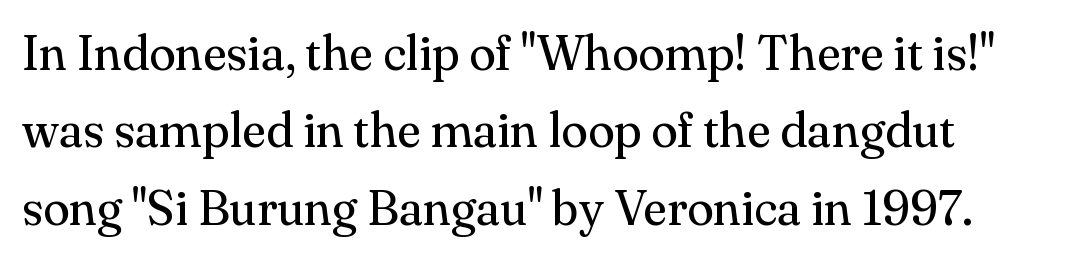
The image shows 49 px regular-weight serif type, upright; set normal line spacing (1.58x), normal letter spacing, not underlined; medium stroke contrast and a small x-height.
